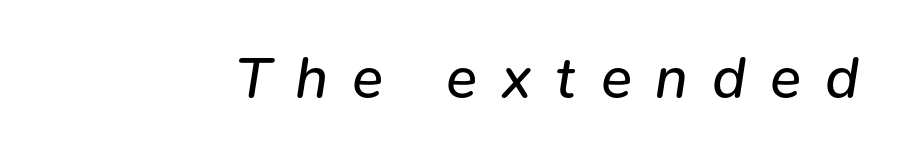
{"italic": "yes", "lean": "right", "slant_degrees": 9, "bold": "no", "weight": "regular", "width": "normal", "stroke_contrast": "low", "x_height": "medium", "monospaced": "no", "underline": "no", "letter_spacing": "wide", "letter_spacing_em": 0.41, "glyph_px": 58}
